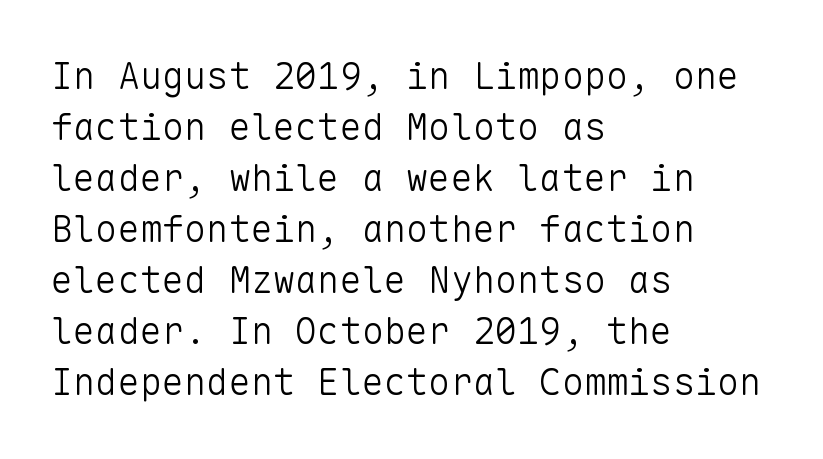
The image shows 37 px light sans-serif type, upright, monospaced; set left-aligned, normal line spacing (1.38x), normal letter spacing, not underlined; low stroke contrast and a medium x-height.
